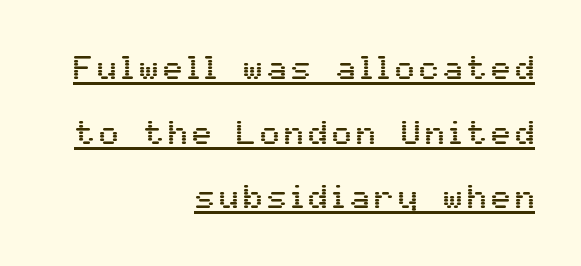
Tall strokes in this sample are plumb rather than angled. Summary of vertical rhythm: relaxed, with wide interline spacing. Descenders here cross a horizontal rule under the line. Classification — sans serif. Varying glyph widths throughout — classic text-font behaviour. Leftover space on each line is placed entirely before the opening word.
